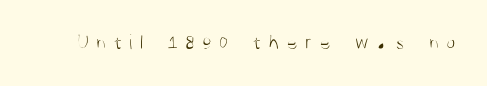
{"italic": "no", "bold": "no", "underline": "no", "letter_spacing": "wide", "letter_spacing_em": 0.34, "glyph_px": 21}
